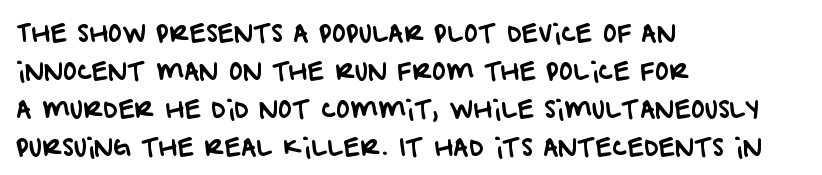
Characters follow at the spacing the type designer built in. Does the leading feel generous? No, just average. Quick note: underline off. The paragraph shown leans on its left margin.
